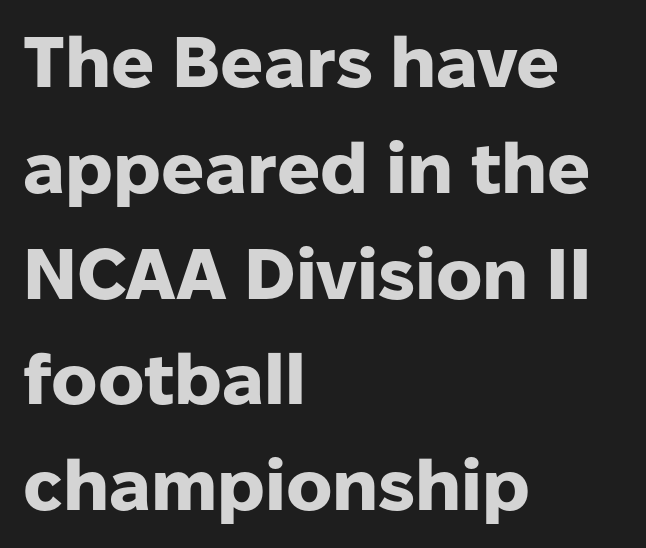
{"serif": "no", "italic": "no", "bold": "yes", "weight": "heavy", "width": "normal", "stroke_contrast": "low", "x_height": "medium", "monospaced": "no", "underline": "no", "align": "left", "line_spacing": "normal", "line_spacing_ratio": 1.49, "letter_spacing": "normal", "letter_spacing_em": 0.0, "glyph_px": 71}
